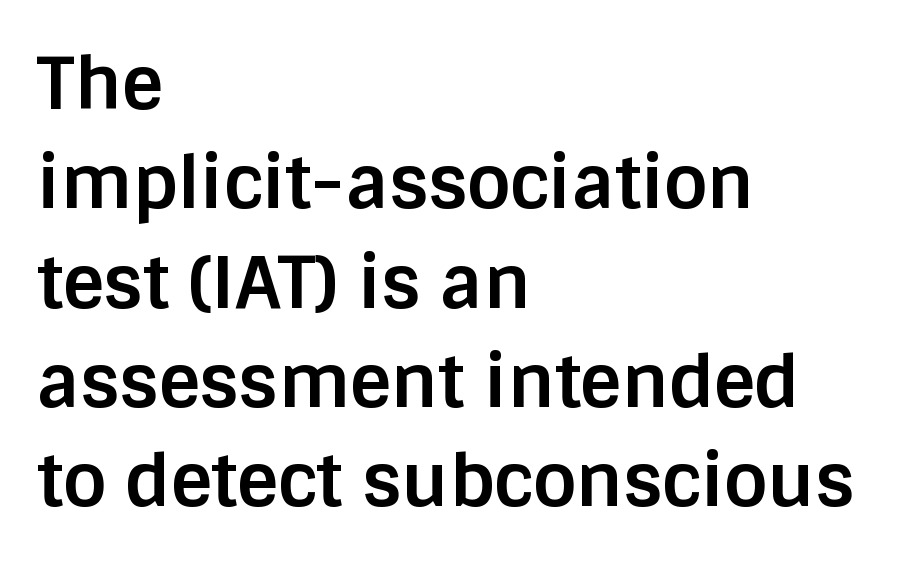
The image shows 72 px bold sans-serif type, upright; set left-aligned, normal line spacing (1.38x), normal letter spacing, not underlined; low stroke contrast and a large x-height.
